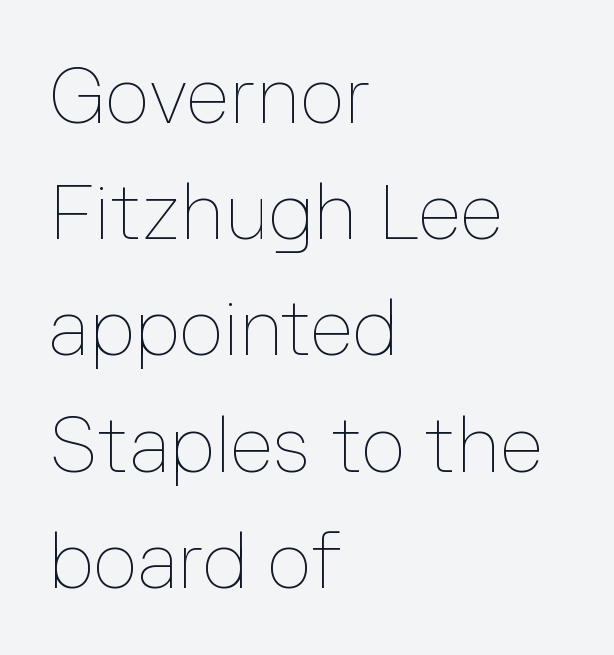
Q: Is the text bold? A: No.
Q: Is the text italic (slanted)? A: No, it is upright.
Q: Is the text underlined? A: No.
Q: How is the paragraph aligned? A: Left-aligned.
Q: Is the spacing between letters normal or unusually wide? A: Normal.
Q: Is the spacing between lines tight, normal or loose? A: Normal.
Q: Width (condensed, normal, or wide)? A: Normal.
Q: Stroke contrast? A: Low.
Q: x-height? A: Medium.
Q: Monospaced? A: No.
